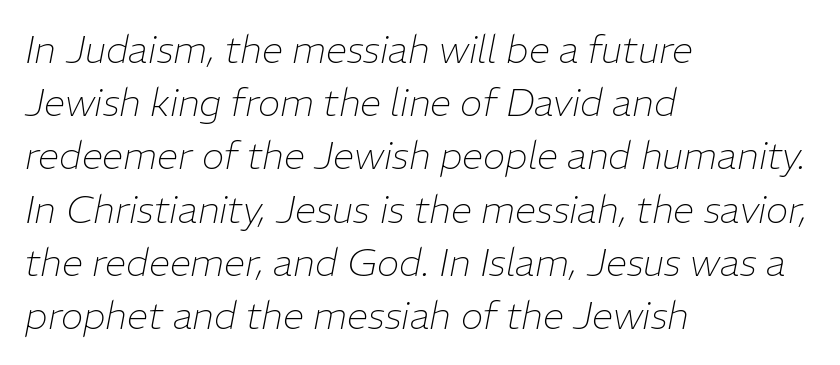
Unmarked baselines from the first word to the last. Do the characters align in a grid? No, the font is proportional. This is oblique type, the kind used for emphasis or titles. This reads as an unemphasized weight, regular at the heaviest. The passage shown stacks its lines at a standard gap. The horizontal fit of the characters is conventional and even.
